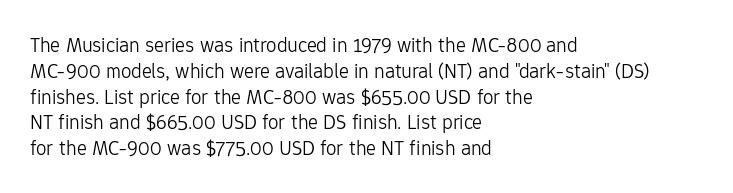
{"italic": "no", "bold": "no", "underline": "no", "align": "left", "line_spacing_ratio": 1.23, "letter_spacing": "normal", "letter_spacing_em": 0.0, "glyph_px": 21}
